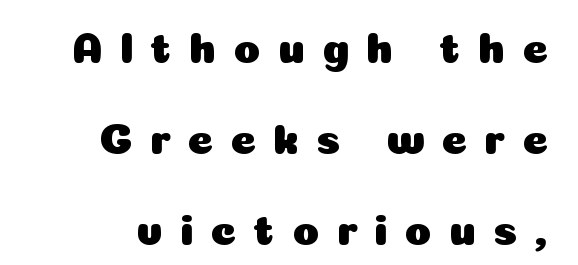
{"serif": "no", "italic": "no", "width": "normal", "stroke_contrast": "low", "x_height": "medium", "monospaced": "no", "underline": "no", "line_spacing": "loose", "line_spacing_ratio": 2.07, "letter_spacing": "wide", "letter_spacing_em": 0.38, "glyph_px": 44}
